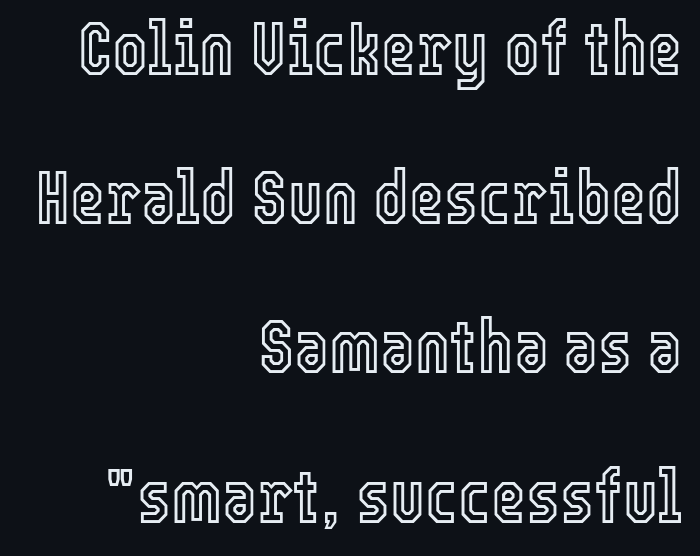
The image shows 75 px condensed type, upright; set right-aligned, loose line spacing (1.99x), normal letter spacing, not underlined; a medium x-height.
